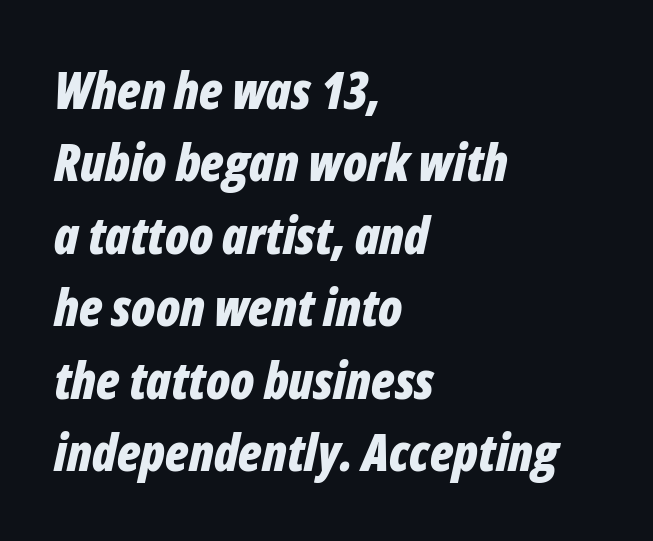
The image shows 51 px bold, condensed type, italic (leaning right); set left-aligned, normal line spacing (1.42x), normal letter spacing, not underlined; low stroke contrast and a medium x-height.
